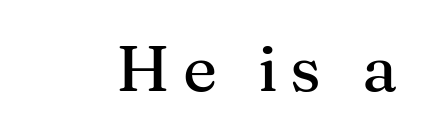
Q: Is the text italic (slanted)? A: No, it is upright.
Q: Is the typeface a serif or a sans-serif typeface? A: Serif.
Q: Is the text underlined? A: No.
Q: Is the spacing between letters normal or unusually wide? A: Unusually wide.
Q: Width (condensed, normal, or wide)? A: Normal.
Q: Stroke contrast? A: Medium.
Q: x-height? A: Medium.
Q: Monospaced? A: No.
